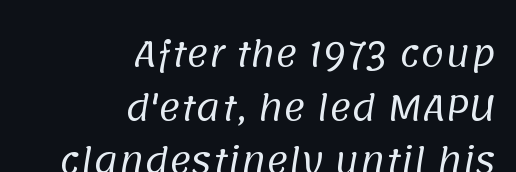
The image shows 34 px regular-weight sans-serif type; set right-aligned, normal line spacing (1.58x), normal letter spacing, not underlined; low stroke contrast and a large x-height.
